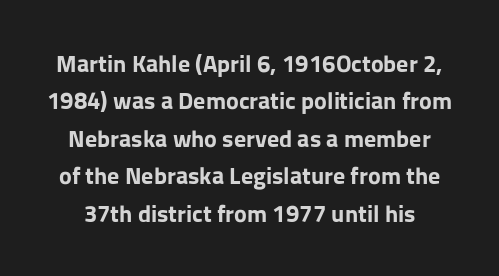
Here the glyphs are tracked normally, forming tight word shapes. Each row of text sits above clean, open space. The lettering stays uniformly vertical, giving the passage a roman look. Horizontal bands of white between lines are of average thickness.
